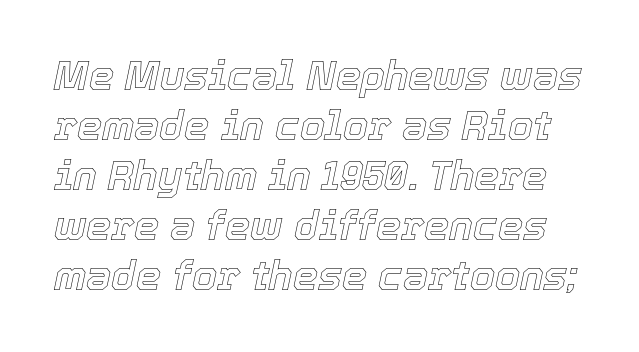
Q: Is the text italic (slanted)? A: Yes, it leans right by about 12 degrees.
Q: Is the text underlined? A: No.
Q: Is the spacing between letters normal or unusually wide? A: Normal.
Q: Is the spacing between lines tight, normal or loose? A: Normal.
Q: Width (condensed, normal, or wide)? A: Normal.
Q: x-height? A: Medium.
Q: Monospaced? A: No.
